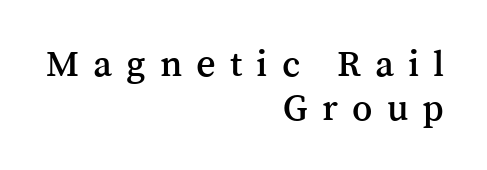
Teacher's note: observe the even right margin — that is flush-right alignment. Observe the wide spacing: letters keep a clear distance from each other. A bare baseline throughout the passage. Posture: vertical. Do the characters align in a grid? No, the font is proportional.
